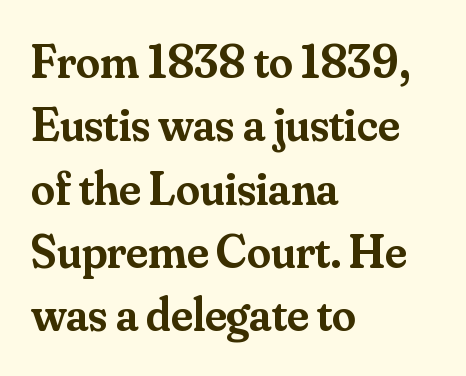
The image shows 48 px semibold serif type, upright; set left-aligned, normal line spacing (1.32x), normal letter spacing, not underlined; medium stroke contrast and a small x-height.
